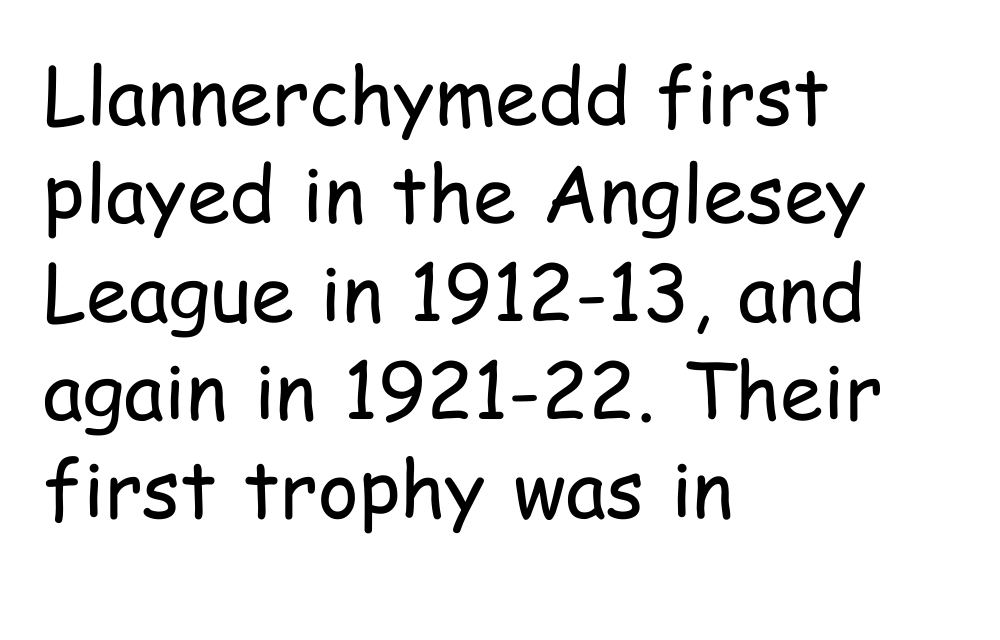
Q: Is the text bold? A: No.
Q: Is the text italic (slanted)? A: No, it is upright.
Q: Is the typeface a serif or a sans-serif typeface? A: Sans-serif.
Q: Is the text underlined? A: No.
Q: How is the paragraph aligned? A: Left-aligned.
Q: Is the spacing between letters normal or unusually wide? A: Normal.
Q: Is the spacing between lines tight, normal or loose? A: Normal.
Q: Width (condensed, normal, or wide)? A: Condensed.
Q: Stroke contrast? A: Low.
Q: x-height? A: Medium.
Q: Monospaced? A: No.
